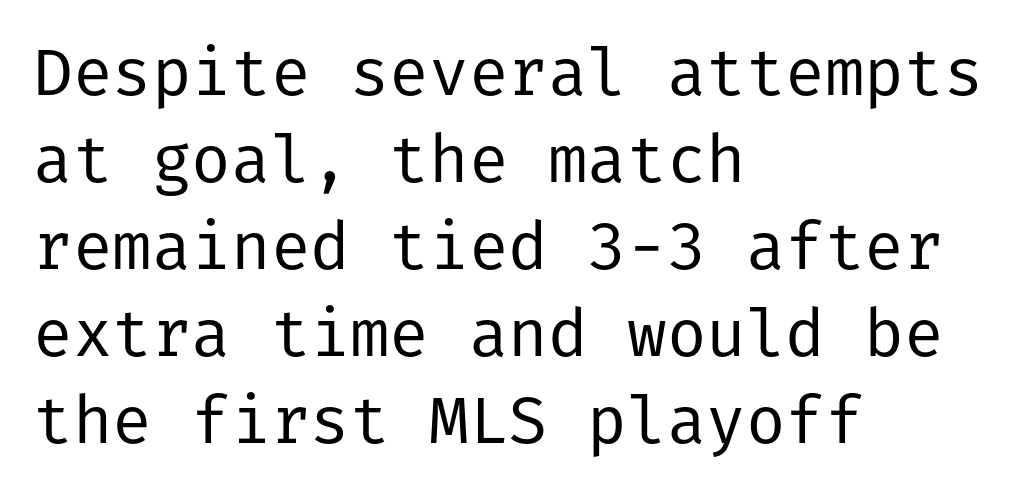
The ragged edge is on the right, which tells us the setting is flush left. No extra tracking has been applied to these lines. The cut favours lightness, reaching ordinary text weight at its darkest. In terms of letterform style, serifs are entirely absent.
